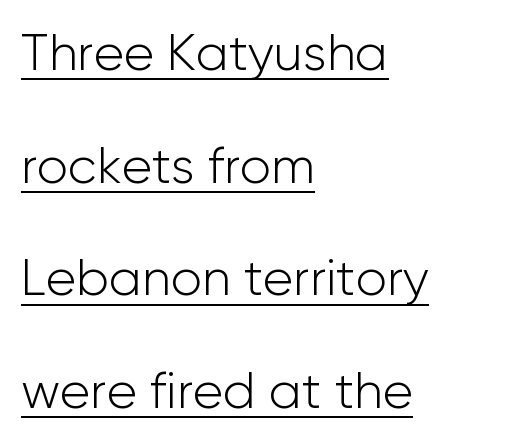
The image shows 51 px light sans-serif type, upright; set left-aligned, loose line spacing (2.21x), normal letter spacing, underlined; low stroke contrast and a medium x-height.
